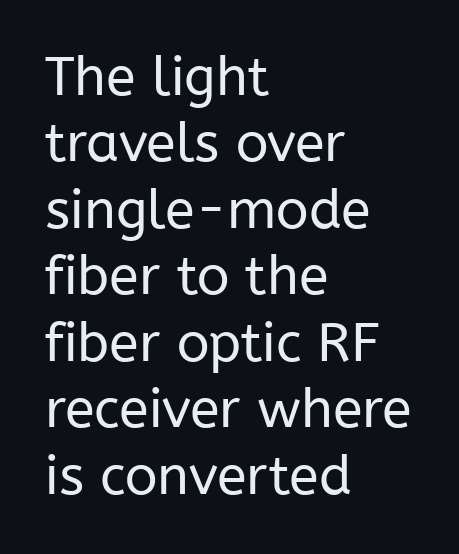
Are there feet on the stems? There aren't — it's a sans. Does extra space separate the letters? No, they use regular spacing. The letters stand straight up with perfectly vertical stems. Do the characters align in a grid? No, the font is proportional. Just letters on the line, the space beneath them empty. Weight class: somewhere from thin through regular.
